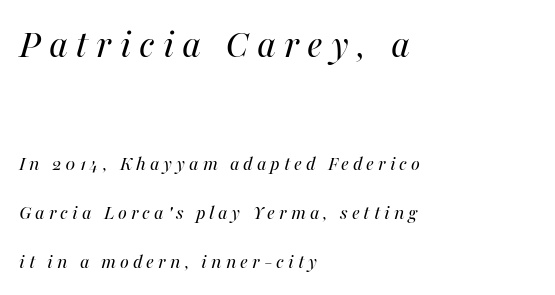
{"italic": "yes", "lean": "right", "slant_degrees": 16, "bold": "no", "weight": "regular", "width": "normal", "stroke_contrast": "medium", "x_height": "medium", "monospaced": "no", "underline": "no", "align": "left", "line_spacing": "loose", "line_spacing_ratio": 2.34, "larger_block": "first", "size_ratio": 2.0, "glyph_px": 42}
